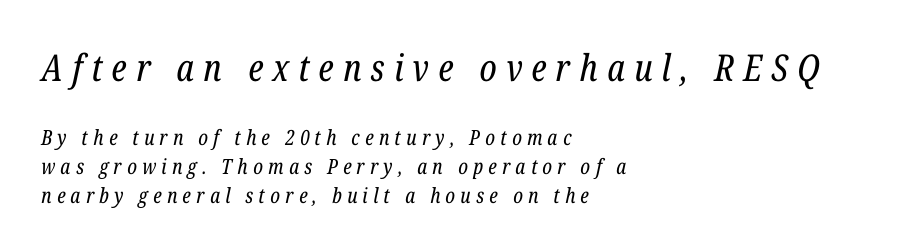
{"serif": "yes", "italic": "yes", "lean": "right", "slant_degrees": 12, "bold": "no", "weight": "regular", "width": "condensed", "stroke_contrast": "low", "x_height": "medium", "monospaced": "no", "underline": "no", "align": "left", "line_spacing": "normal", "line_spacing_ratio": 1.39, "letter_spacing": "wide", "letter_spacing_em": 0.25, "larger_block": "first", "size_ratio": 1.76, "glyph_px": 37}
